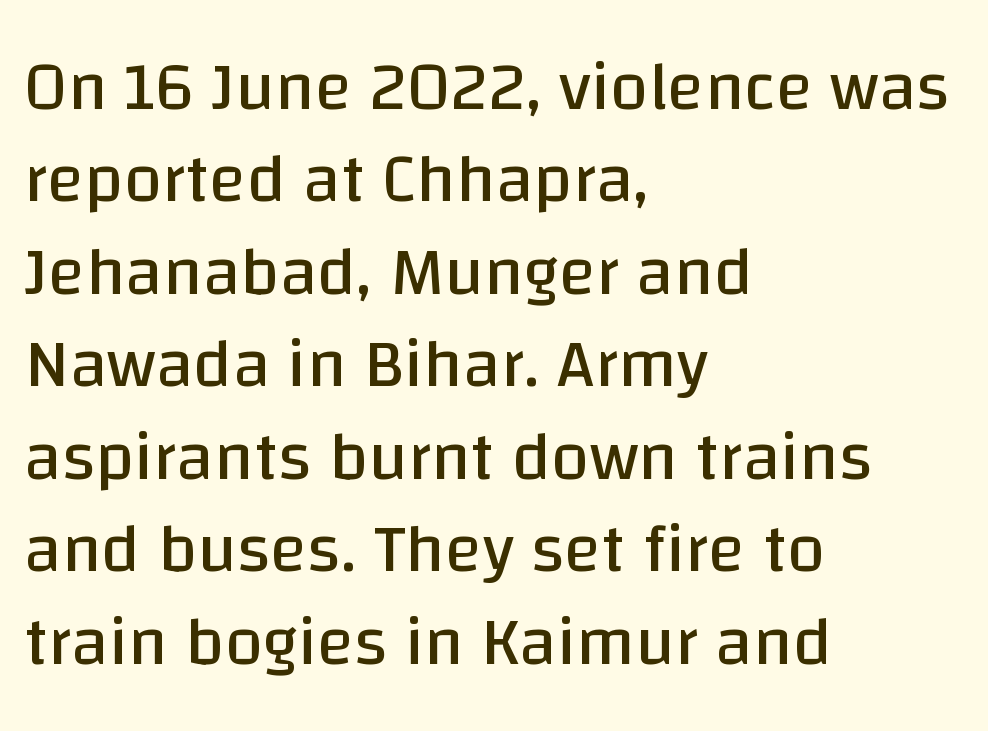
The image shows 69 px regular-weight sans-serif type, upright; set left-aligned, normal line spacing (1.34x), normal letter spacing, not underlined; low stroke contrast and a large x-height.
